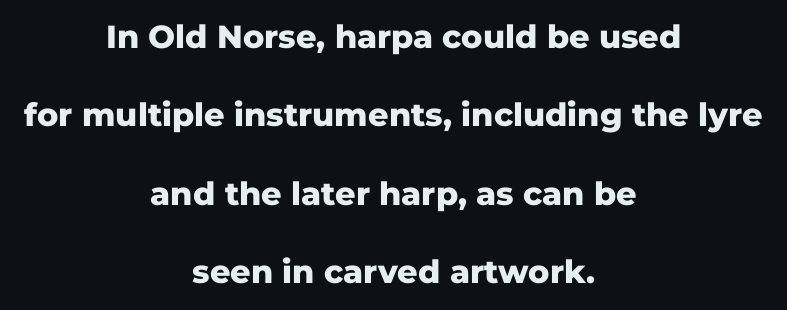
{"serif": "no", "italic": "no", "bold": "yes", "weight": "heavy", "width": "normal", "stroke_contrast": "low", "x_height": "medium", "monospaced": "no", "underline": "no", "align": "center", "line_spacing": "loose", "line_spacing_ratio": 2.45, "letter_spacing": "normal", "letter_spacing_em": 0.0, "glyph_px": 32}
